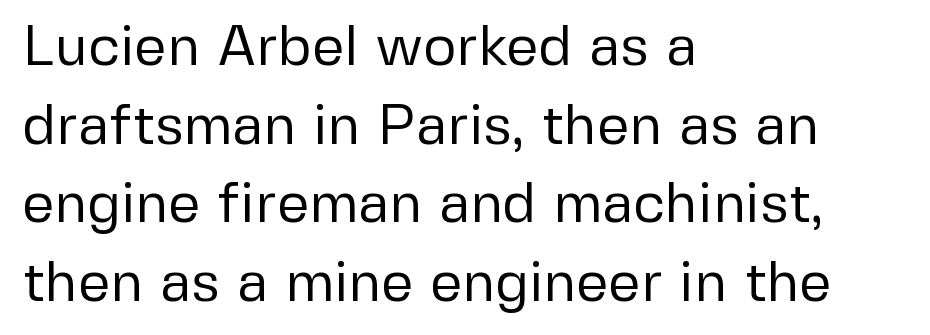
{"serif": "no", "italic": "no", "bold": "no", "weight": "regular", "width": "normal", "stroke_contrast": "low", "x_height": "medium", "monospaced": "no", "underline": "no", "align": "left", "line_spacing": "normal", "line_spacing_ratio": 1.38, "letter_spacing": "normal", "letter_spacing_em": 0.0, "glyph_px": 57}
